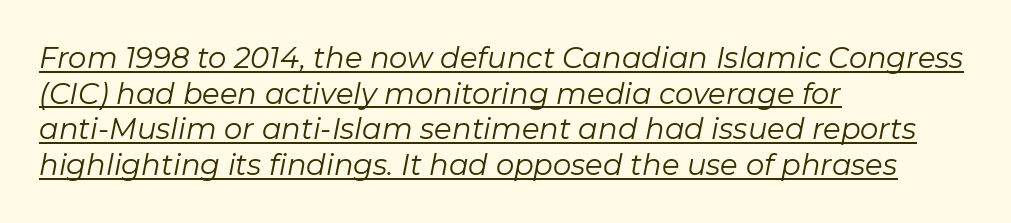
{"italic": "yes", "lean": "right", "slant_degrees": 11, "bold": "no", "weight": "regular", "width": "normal", "stroke_contrast": "low", "x_height": "medium", "monospaced": "no", "underline": "yes", "align": "left", "line_spacing_ratio": 1.23, "letter_spacing": "normal", "letter_spacing_em": 0.0, "glyph_px": 29}
